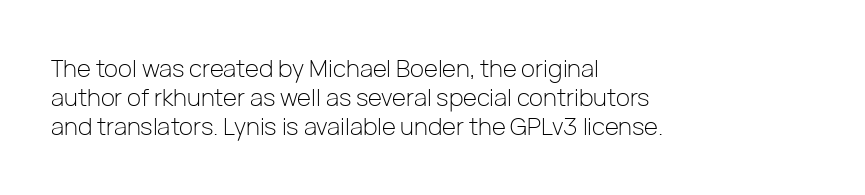
The strokes carry an ordinary text weight at most. Default kerning and tracking; the words read as compact shapes. The gap between lines stays unmarked. Does the lettering tilt? It doesn't — this is upright.
